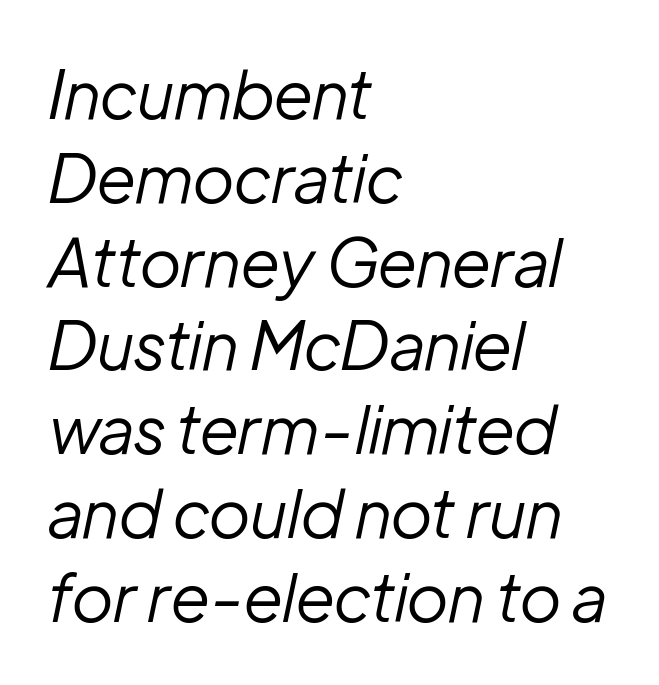
Q: Is the text bold? A: No.
Q: Is the text italic (slanted)? A: Yes, it leans right by about 12 degrees.
Q: Is the text underlined? A: No.
Q: How is the paragraph aligned? A: Left-aligned.
Q: Is the spacing between letters normal or unusually wide? A: Normal.
Q: Is the spacing between lines tight, normal or loose? A: Normal.
Q: Width (condensed, normal, or wide)? A: Normal.
Q: Stroke contrast? A: Low.
Q: x-height? A: Medium.
Q: Monospaced? A: No.
